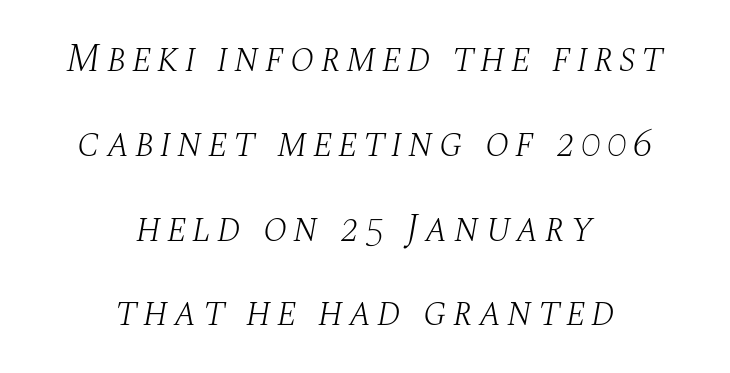
The image shows 40 px light serif type, italic (leaning right); set centered, loose line spacing (2.12x), not underlined; medium stroke contrast and a large x-height.
